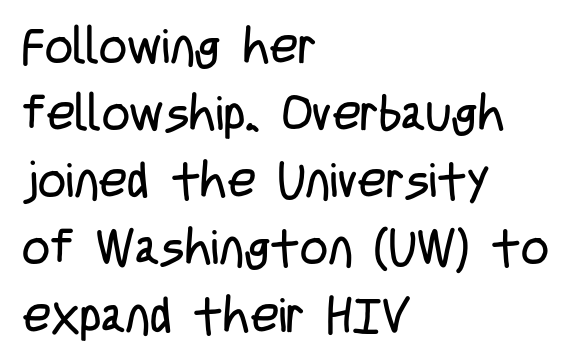
The image shows 49 px regular-weight, condensed sans-serif type, upright; set left-aligned, normal line spacing (1.37x), normal letter spacing, not underlined; low stroke contrast and a large x-height.
